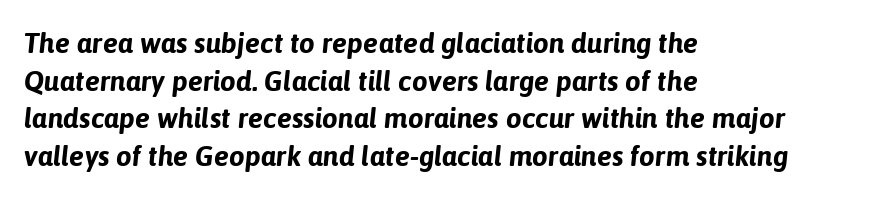
{"italic": "yes", "lean": "right", "slant_degrees": 6, "bold": "yes", "weight": "bold", "width": "normal", "stroke_contrast": "low", "x_height": "medium", "monospaced": "no", "underline": "no", "align": "left", "line_spacing": "normal", "line_spacing_ratio": 1.34, "letter_spacing": "normal", "letter_spacing_em": 0.0, "glyph_px": 28}
